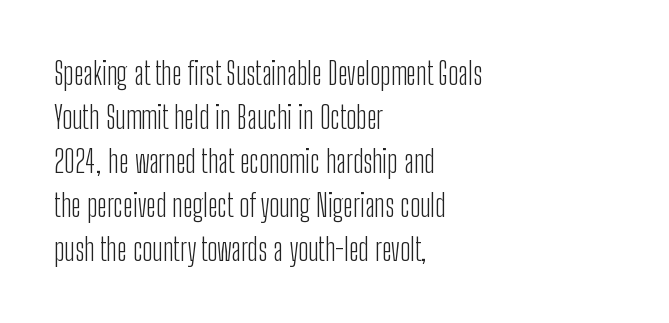
The image shows 31 px light, condensed sans-serif type, upright; set left-aligned, normal line spacing (1.42x), normal letter spacing, not underlined; low stroke contrast and a medium x-height.
